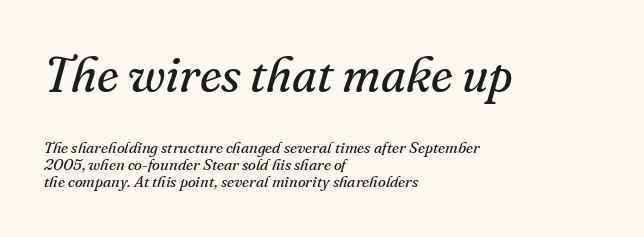
The strokes carry an ordinary text weight at most. Proportional: the letters do not fall into vertical columns. Typeset ragged right — the left edge is the straight one. Small tapered or slab feet sit at the stroke ends, so this counts as serif. Observe the ordinary spacing: letters are neighbours, not strangers.
